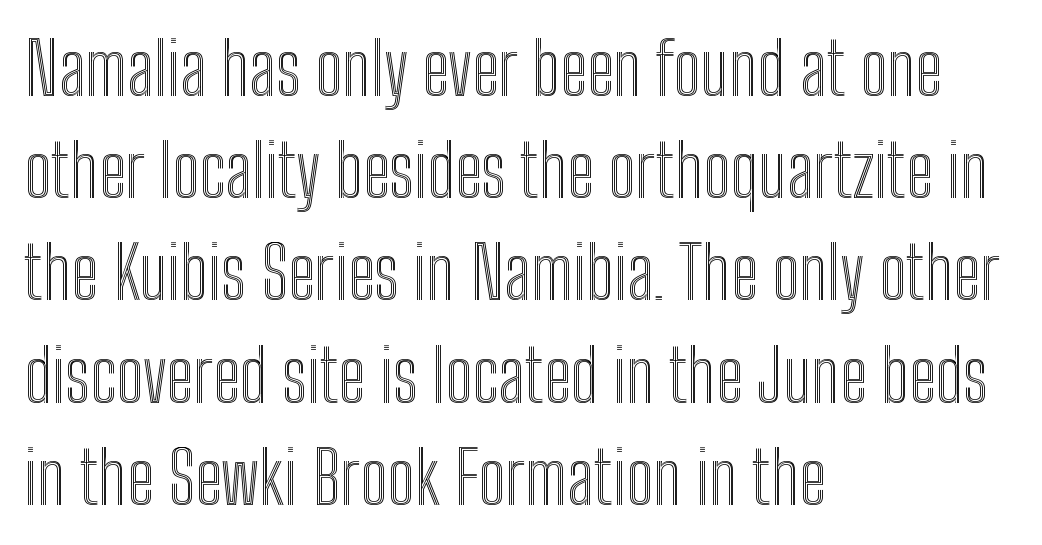
The image shows 73 px condensed type, upright; set left-aligned, normal line spacing (1.4x), normal letter spacing, not underlined; a medium x-height.
